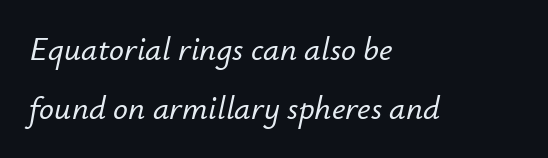
The image shows 33 px text type, italic (leaning right); set left-aligned, line spacing 1.78x, normal letter spacing, not underlined; low stroke contrast and a small x-height.
